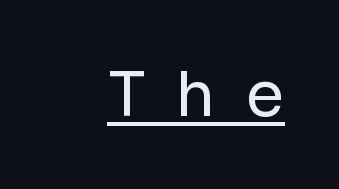
{"serif": "no", "italic": "no", "bold": "no", "weight": "regular", "width": "normal", "stroke_contrast": "low", "x_height": "medium", "monospaced": "no", "underline": "yes", "letter_spacing": "wide", "letter_spacing_em": 0.5, "glyph_px": 62}
